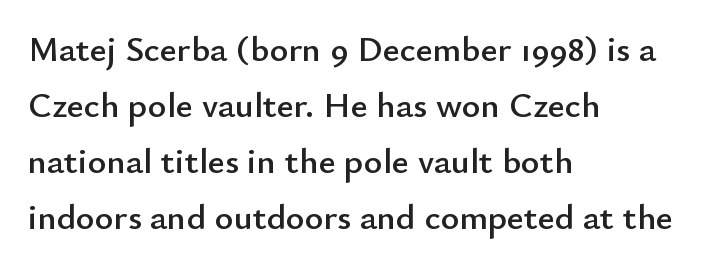
{"serif": "no", "italic": "no", "width": "normal", "stroke_contrast": "low", "x_height": "small", "monospaced": "no", "underline": "no", "align": "left", "line_spacing": "normal", "line_spacing_ratio": 1.56, "letter_spacing": "normal", "letter_spacing_em": 0.0, "glyph_px": 36}
